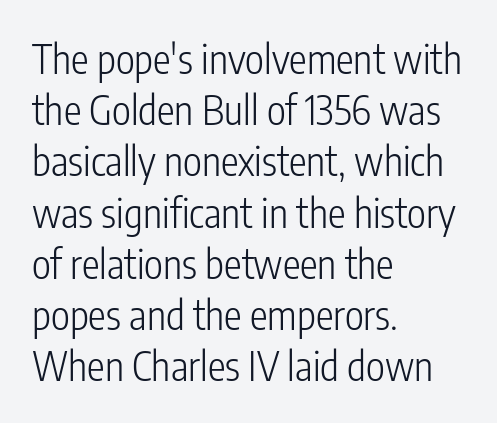
{"serif": "no", "italic": "no", "bold": "no", "weight": "light", "width": "condensed", "stroke_contrast": "low", "x_height": "medium", "monospaced": "no", "underline": "no", "align": "left", "line_spacing": "normal", "line_spacing_ratio": 1.28, "letter_spacing": "normal", "letter_spacing_em": 0.0, "glyph_px": 40}
